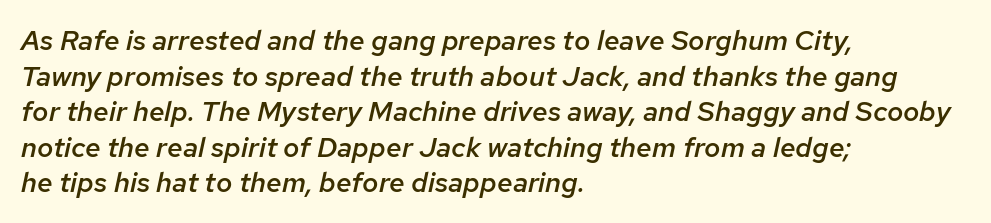
The image shows 28 px semibold type, italic (leaning right); set left-aligned, normal line spacing (1.27x), normal letter spacing, not underlined; low stroke contrast and a medium x-height.
